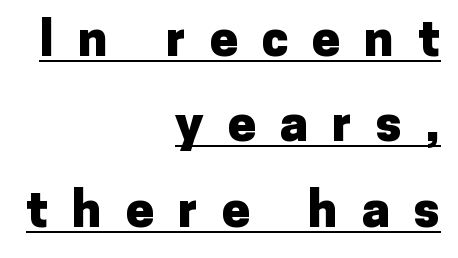
Tall strokes in this sample are plumb rather than angled. The rendering uses a bold face; every stroke is thick and dark. Letterform terminals end flat and unadorned throughout the passage. Do the characters align in a grid? No, the font is proportional.
